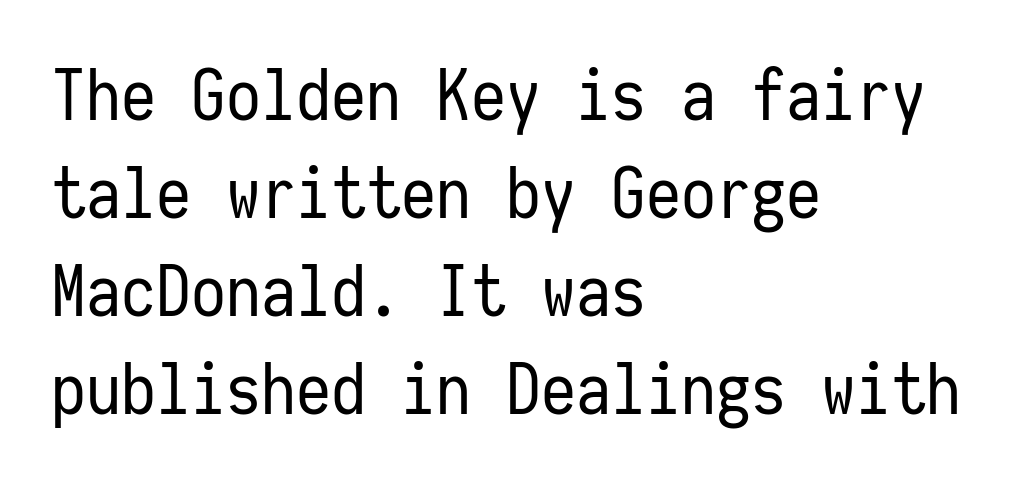
The image shows 70 px regular-weight, condensed sans-serif type, upright, monospaced; set left-aligned, normal line spacing (1.4x), normal letter spacing, not underlined; low stroke contrast and a medium x-height.
